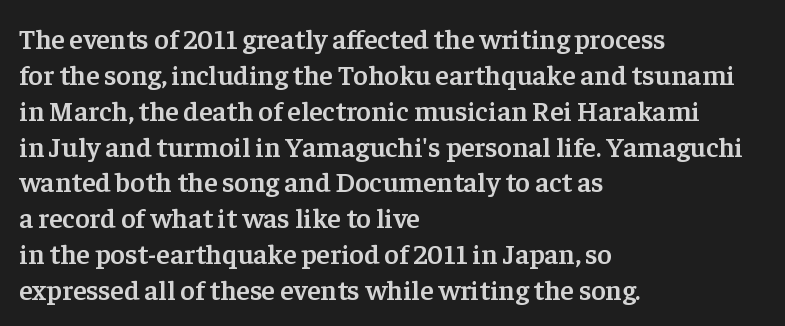
Every row of glyphs begins at an identical x-position on the left. Rendered with straight, roman letterforms. Compared with typical paragraphs, the rows here are spaced about the same. Weight check: semibold — heavier than regular, not quite bold. The letters sit at their default tracking, neither squeezed nor spread.
